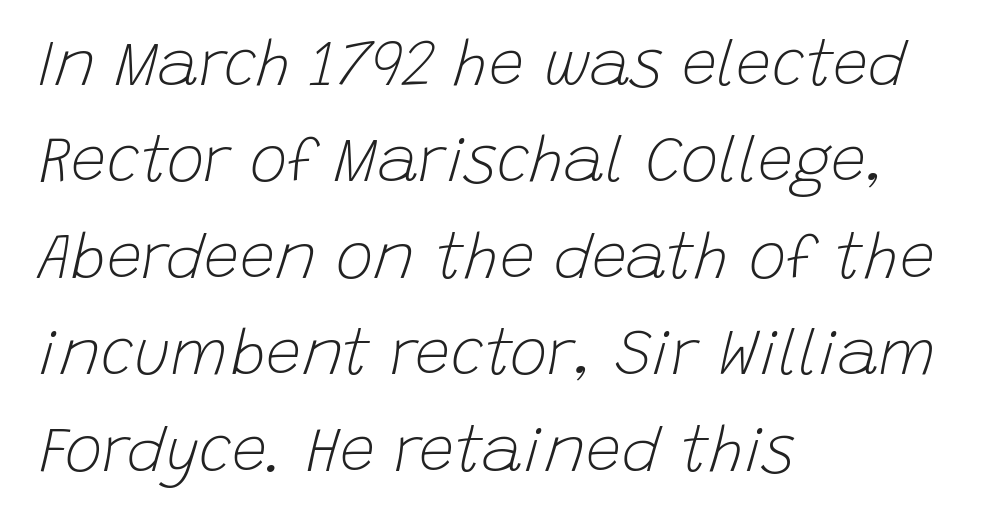
Q: Is the text bold? A: No.
Q: Is the text italic (slanted)? A: Yes, it leans right by about 15 degrees.
Q: Is the text underlined? A: No.
Q: How is the paragraph aligned? A: Left-aligned.
Q: Is the spacing between letters normal or unusually wide? A: Normal.
Q: Is the spacing between lines tight, normal or loose? A: Normal.
Q: Width (condensed, normal, or wide)? A: Normal.
Q: Stroke contrast? A: Low.
Q: x-height? A: Large.
Q: Monospaced? A: No.
